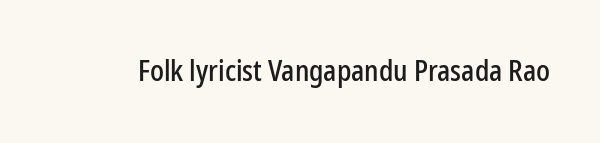
Q: Is the text italic (slanted)? A: No, it is upright.
Q: Is the typeface a serif or a sans-serif typeface? A: Sans-serif.
Q: Is the text underlined? A: No.
Q: Is the spacing between letters normal or unusually wide? A: Normal.
Q: Width (condensed, normal, or wide)? A: Condensed.
Q: Stroke contrast? A: Low.
Q: x-height? A: Medium.
Q: Monospaced? A: No.
